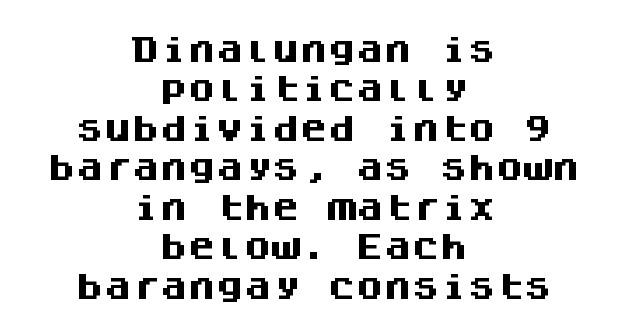
The image shows 28 px heavy sans-serif type, upright, monospaced; set centered, normal line spacing (1.41x), normal letter spacing, not underlined; medium stroke contrast and a large x-height.
